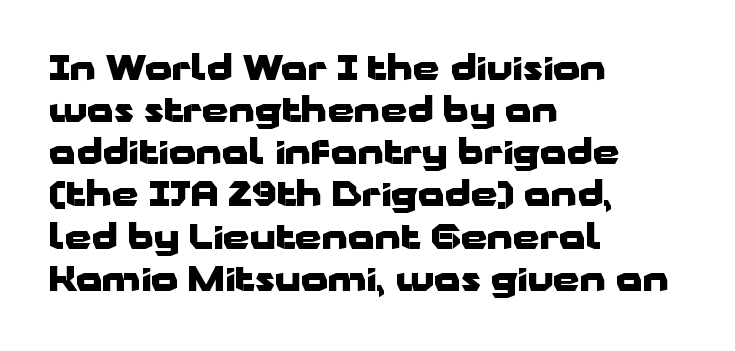
{"serif": "no", "italic": "no", "bold": "yes", "weight": "heavy", "width": "wide", "stroke_contrast": "low", "x_height": "medium", "monospaced": "no", "underline": "no", "align": "left", "line_spacing_ratio": 1.24, "letter_spacing": "normal", "letter_spacing_em": 0.0, "glyph_px": 34}
